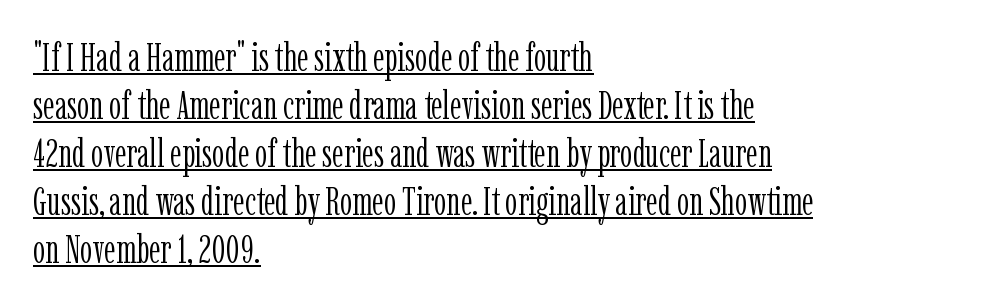
Q: Is the text bold? A: No.
Q: Is the text italic (slanted)? A: No, it is upright.
Q: Is the typeface a serif or a sans-serif typeface? A: Serif.
Q: Is the text underlined? A: Yes.
Q: How is the paragraph aligned? A: Left-aligned.
Q: Is the spacing between letters normal or unusually wide? A: Normal.
Q: Width (condensed, normal, or wide)? A: Condensed.
Q: Stroke contrast? A: Low.
Q: x-height? A: Medium.
Q: Monospaced? A: No.
